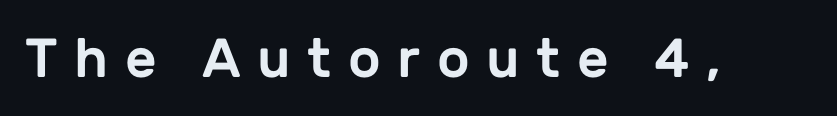
{"serif": "no", "italic": "no", "width": "normal", "stroke_contrast": "low", "x_height": "medium", "monospaced": "no", "underline": "no", "letter_spacing": "wide", "letter_spacing_em": 0.3, "glyph_px": 55}
